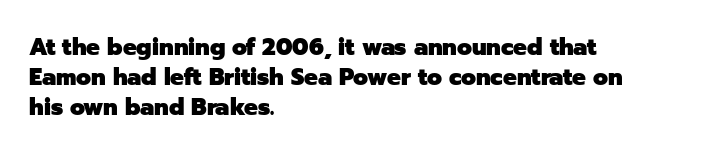
Q: Is the text bold? A: Yes.
Q: Is the text italic (slanted)? A: No, it is upright.
Q: Is the text underlined? A: No.
Q: How is the paragraph aligned? A: Left-aligned.
Q: Is the spacing between letters normal or unusually wide? A: Normal.
Q: Is the spacing between lines tight, normal or loose? A: Normal.
